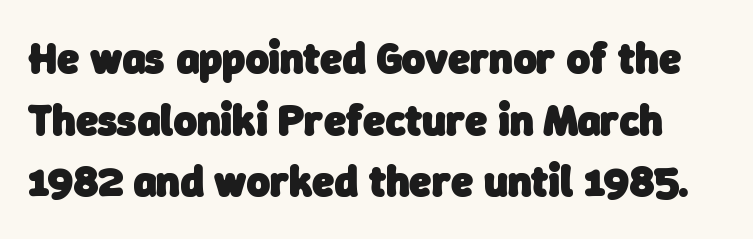
The image shows 44 px heavy sans-serif type; set normal line spacing (1.4x), normal letter spacing, not underlined; low stroke contrast and a medium x-height.
